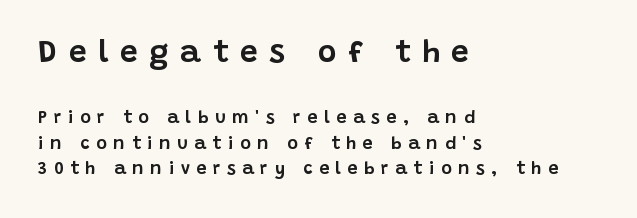
{"serif": "no", "italic": "no", "width": "normal", "stroke_contrast": "low", "x_height": "large", "monospaced": "no", "underline": "no", "align": "left", "line_spacing": "normal", "line_spacing_ratio": 1.42, "letter_spacing": "wide", "letter_spacing_em": 0.36, "larger_block": "first", "size_ratio": 1.78, "glyph_px": 32}
